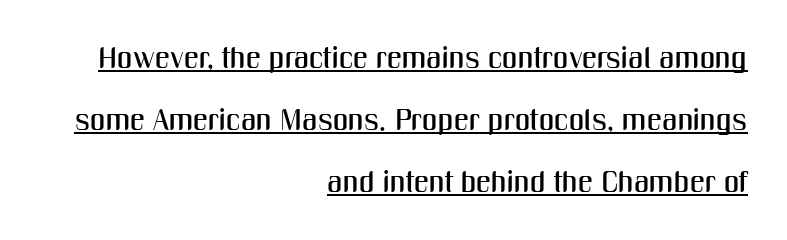
The passage shown stacks its lines with a broad gap. The type is set solid horizontally, with unmodified tracking. The letters stand straight up with perfectly vertical stems. This sample carries an underscore along the baseline area. Regarding serifs, this sample does without them. Each letter keeps its own natural width here, so spacing adapts to shape.
